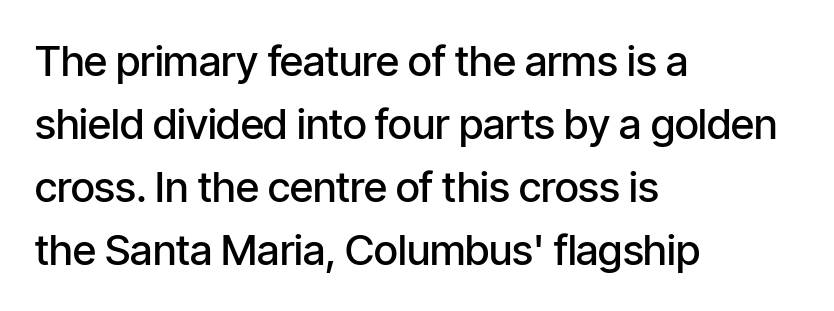
The image shows 42 px semibold, condensed sans-serif type, upright; set left-aligned, normal line spacing (1.5x), normal letter spacing, not underlined; low stroke contrast and a medium x-height.
